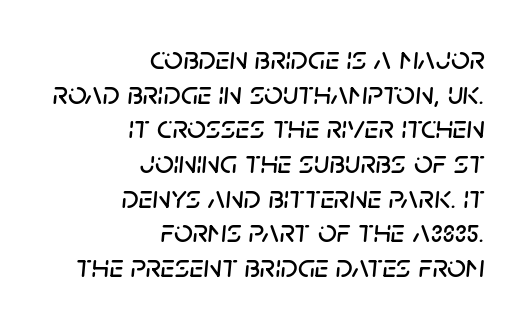
The image shows 33 px text type, italic (leaning right); set right-aligned, tight line spacing (1.05x), normal letter spacing, not underlined; low stroke contrast and a large x-height.
